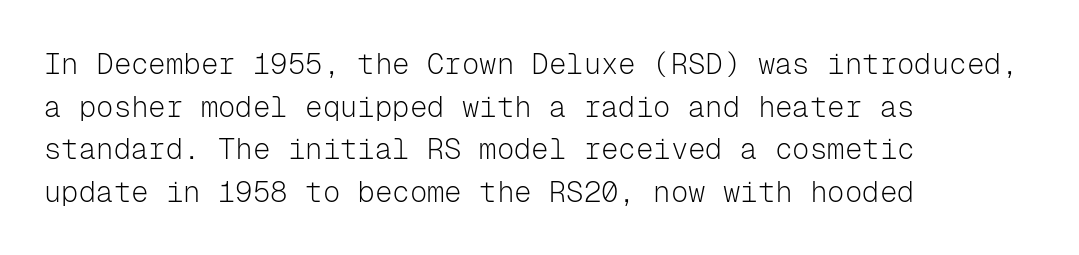
This is not heavy type; no bold has been used. This is sans-serif lettering, the kind often seen on screens and signage. The specimen reads as upright at a glance. Fixed-width glyphs throughout — classic coding-font behaviour. Regarding leading, the lines here are spaced in the standard way.
